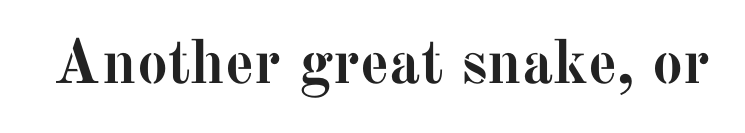
The image shows 62 px semibold serif type, upright; set normal letter spacing, not underlined; medium stroke contrast and a medium x-height.
